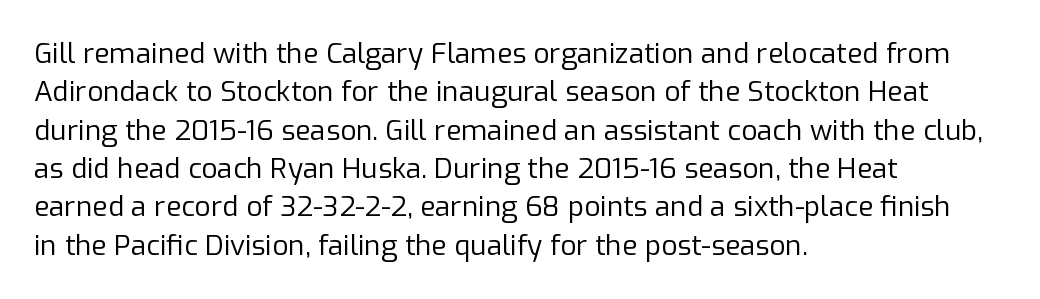
The image shows 28 px regular-weight sans-serif type, upright; set left-aligned, normal line spacing (1.37x), normal letter spacing, not underlined; low stroke contrast and a medium x-height.
